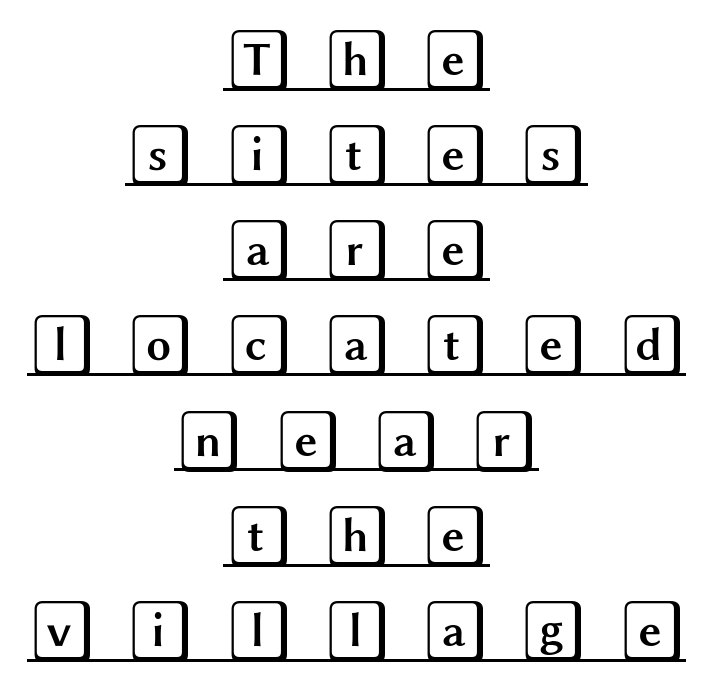
Q: Is the text italic (slanted)? A: No, it is upright.
Q: Is the text underlined? A: Yes.
Q: How is the paragraph aligned? A: Centered.
Q: Is the spacing between letters normal or unusually wide? A: Unusually wide.
Q: Is the spacing between lines tight, normal or loose? A: Normal.
Q: Width (condensed, normal, or wide)? A: Wide.
Q: x-height? A: Large.
